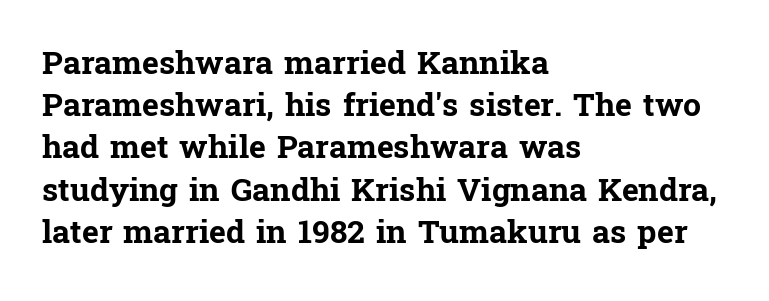
The image shows 32 px bold serif type, upright; set left-aligned, normal line spacing (1.32x), normal letter spacing, not underlined; low stroke contrast and a medium x-height.
